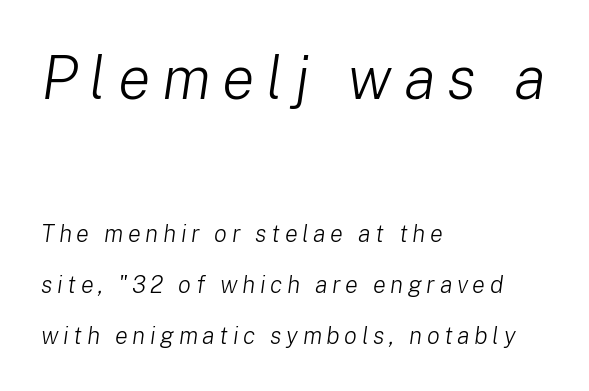
Q: Is the text bold? A: No.
Q: Is the text italic (slanted)? A: Yes, it leans right by about 8 degrees.
Q: Is the text underlined? A: No.
Q: How is the paragraph aligned? A: Left-aligned.
Q: Is the spacing between lines tight, normal or loose? A: Loose.
Q: Which block of text is set in a larger size, the first (top) or the second (bottom)? A: The first (top) one.
Q: Width (condensed, normal, or wide)? A: Normal.
Q: Stroke contrast? A: Low.
Q: x-height? A: Medium.
Q: Monospaced? A: No.
